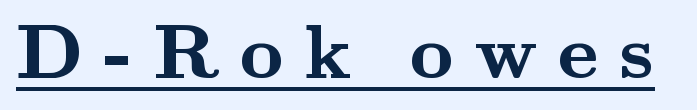
{"serif": "yes", "italic": "no", "bold": "yes", "weight": "semibold", "width": "wide", "stroke_contrast": "medium", "x_height": "small", "monospaced": "no", "underline": "yes", "letter_spacing": "wide", "letter_spacing_em": 0.26, "glyph_px": 77}
